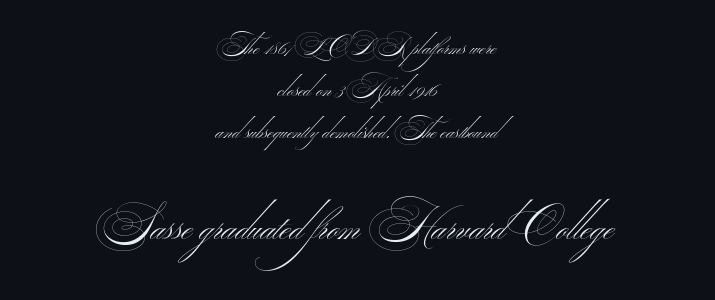
Interline gaps are of average width in this sample. Between these two stacked blocks, the lower one wins on size. Letterform terminals end flat and unadorned throughout the passage. The rendering uses natural spacing where letterforms have individual widths. A student would call this center alignment; a typographer would say set centered.
